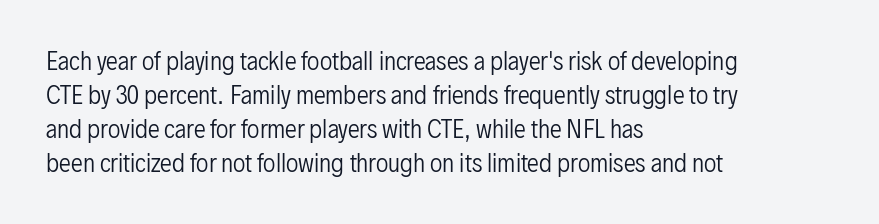
Decoration check: the copy has no underline. Teacher's note: observe the even left margin — that is flush-left alignment. Interline gaps are of average width in this sample. No chunkiness to these letters — they're not bold. These lines were composed using upright roman letters.
